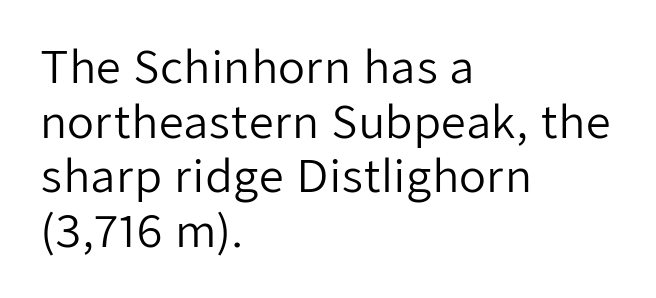
The image shows 44 px regular-weight sans-serif type, upright; set left-aligned, line spacing 1.24x, normal letter spacing, not underlined; low stroke contrast and a medium x-height.
